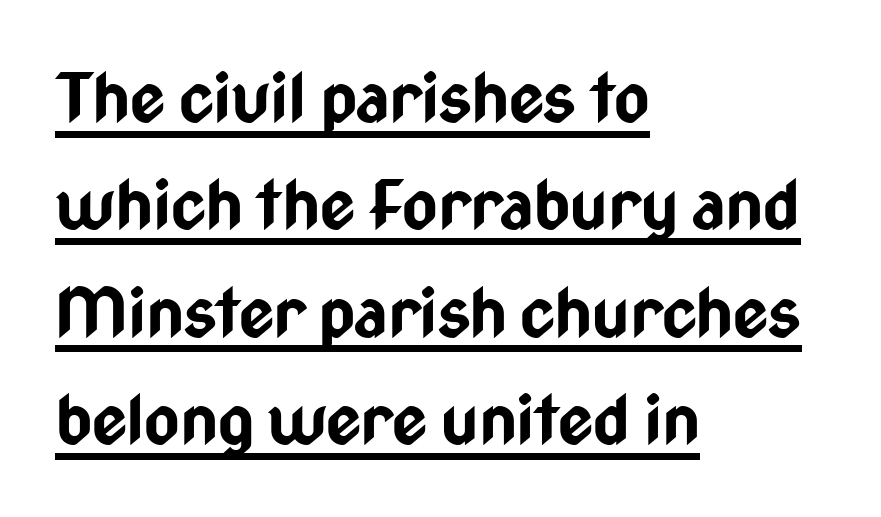
This sample carries an underscore along the baseline area. A typesetter would call this proportional, since set widths differ per character. This block has exactly the height ordinary leading produces. A sans-serif font was chosen for this passage.
